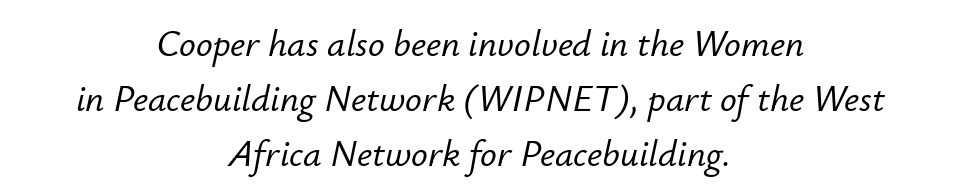
Q: Is the text italic (slanted)? A: Yes, it leans right by about 12 degrees.
Q: Is the text underlined? A: No.
Q: How is the paragraph aligned? A: Centered.
Q: Is the spacing between letters normal or unusually wide? A: Normal.
Q: Is the spacing between lines tight, normal or loose? A: Normal.
Q: Width (condensed, normal, or wide)? A: Normal.
Q: Stroke contrast? A: Low.
Q: x-height? A: Small.
Q: Monospaced? A: No.
